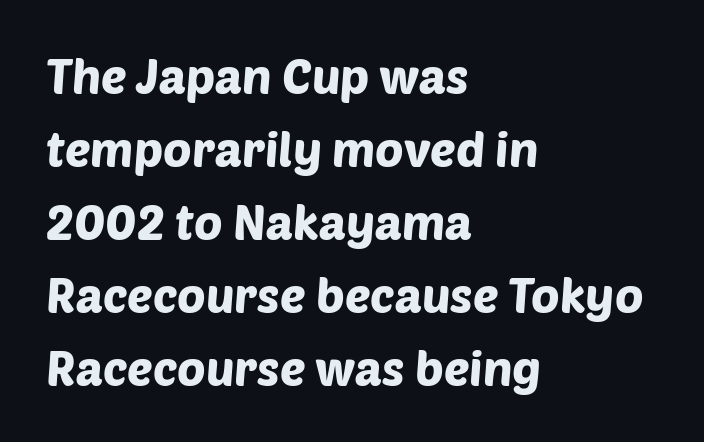
{"serif": "no", "width": "normal", "stroke_contrast": "low", "x_height": "large", "monospaced": "no", "underline": "no", "align": "left", "line_spacing": "normal", "line_spacing_ratio": 1.52, "letter_spacing": "normal", "letter_spacing_em": 0.0, "glyph_px": 48}
